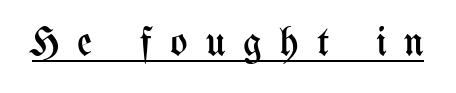
Designer's note — italics off, roman on. Substantial extra tracking has been applied to these lines. The face looks like a standard text weight, possibly lighter. Students, observe the line beneath the letters — that is underlining. Each letter keeps its own natural width here, so spacing adapts to shape.
